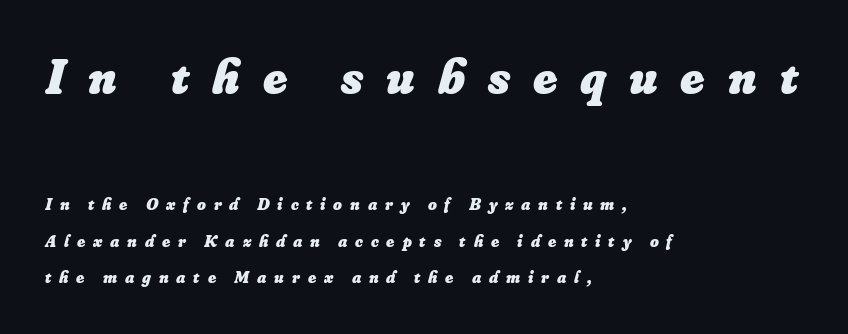
Vertically, the passage feels expansive, rows floating well apart. Observe the lean: these are italic letterforms. Inter-character spacing is expanded well beyond the font's built-in metrics. Typeset ragged right — the left edge is the straight one.
